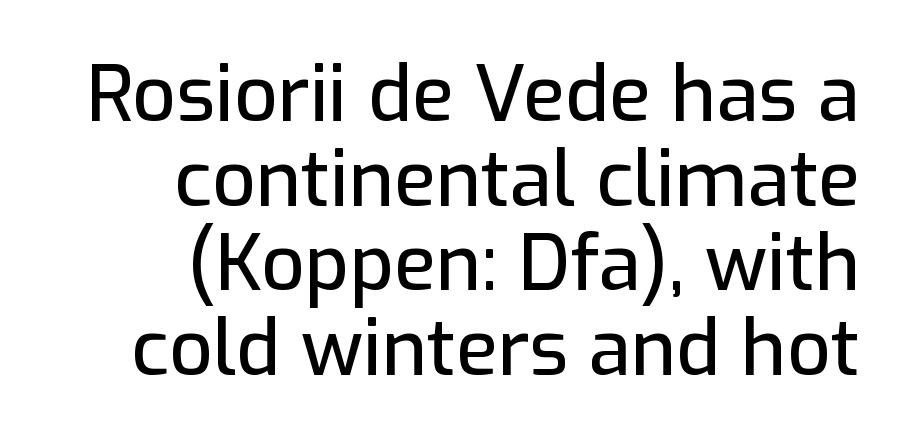
Q: Is the text italic (slanted)? A: No, it is upright.
Q: Is the typeface a serif or a sans-serif typeface? A: Sans-serif.
Q: Is the text underlined? A: No.
Q: How is the paragraph aligned? A: Right-aligned.
Q: Is the spacing between letters normal or unusually wide? A: Normal.
Q: Is the spacing between lines tight, normal or loose? A: Tight.
Q: Width (condensed, normal, or wide)? A: Normal.
Q: Stroke contrast? A: Low.
Q: x-height? A: Medium.
Q: Monospaced? A: No.
